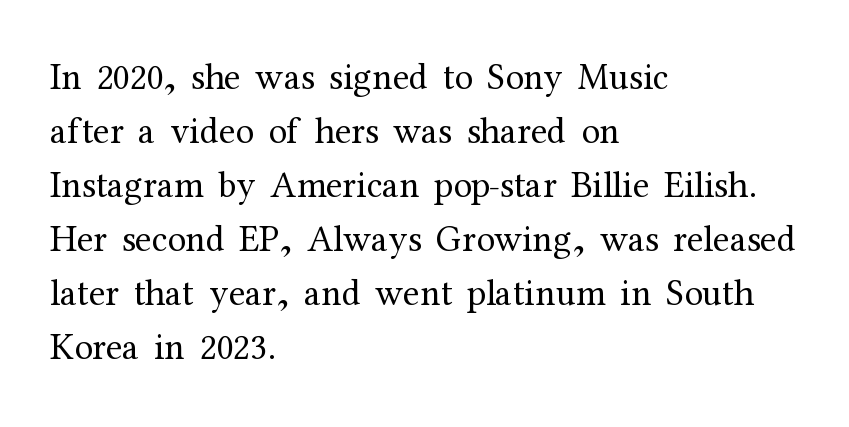
{"serif": "yes", "italic": "no", "bold": "no", "weight": "regular", "width": "normal", "stroke_contrast": "medium", "x_height": "medium", "monospaced": "no", "underline": "no", "align": "left", "line_spacing": "normal", "line_spacing_ratio": 1.46, "letter_spacing": "normal", "letter_spacing_em": 0.0, "glyph_px": 37}
